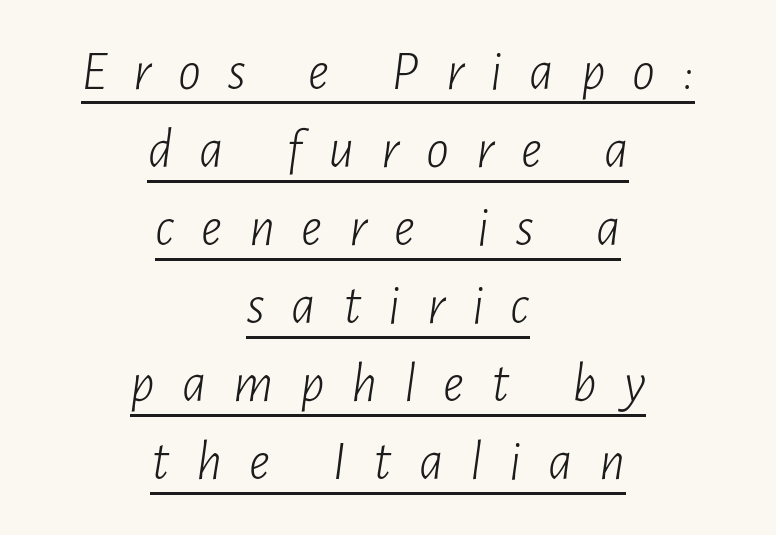
Q: Is the text bold? A: No.
Q: Is the text italic (slanted)? A: Yes, it leans right by about 7 degrees.
Q: Is the text underlined? A: Yes.
Q: How is the paragraph aligned? A: Centered.
Q: Is the spacing between letters normal or unusually wide? A: Unusually wide.
Q: Is the spacing between lines tight, normal or loose? A: Normal.
Q: Width (condensed, normal, or wide)? A: Condensed.
Q: Stroke contrast? A: Low.
Q: x-height? A: Medium.
Q: Monospaced? A: No.
